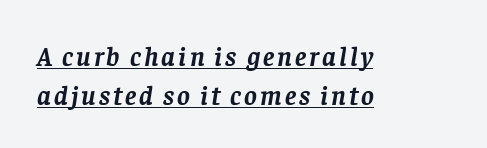
{"italic": "yes", "lean": "right", "slant_degrees": 8, "bold": "yes", "underline": "yes", "align": "left", "line_spacing": "normal", "line_spacing_ratio": 1.44, "glyph_px": 27}
